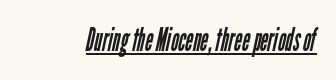
Here the designer chose a conventional face with non-uniform glyph widths. This rendering employs a face without finishing strokes, i.e., a sans-serif. No extra tracking has been applied to these lines. Beneath each row of characters lies a ruled line.
